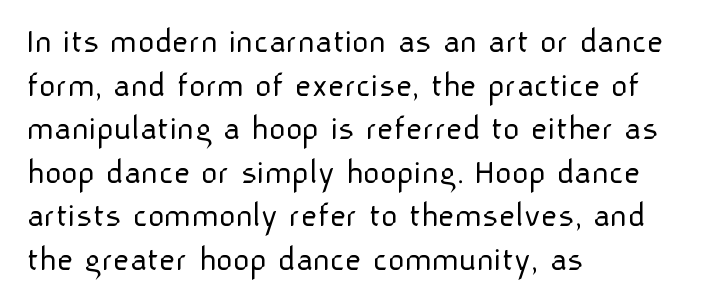
Posture: vertical. Tracking here is standard; glyphs follow each other at the usual distance. Examine the stroke ends and you'll find no serifs. Notice how the passage keeps a crisp vertical edge on the left only. Summary of weight: not heavy and not bold. The area under the type is left untouched.
